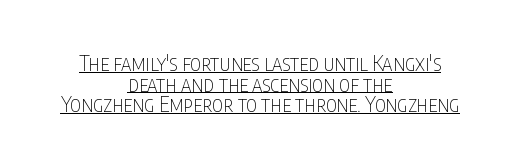
Q: Is the text bold? A: No.
Q: Is the text italic (slanted)? A: No, it is upright.
Q: Is the text underlined? A: Yes.
Q: How is the paragraph aligned? A: Centered.
Q: Is the spacing between letters normal or unusually wide? A: Normal.
Q: Is the spacing between lines tight, normal or loose? A: Tight.
